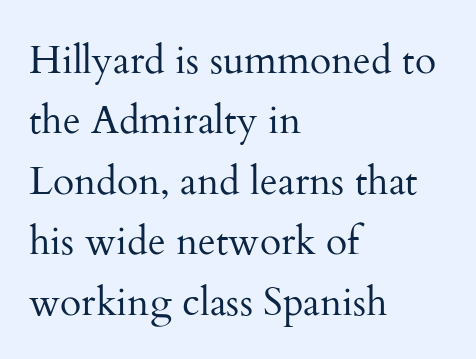
{"serif": "yes", "italic": "no", "bold": "no", "weight": "regular", "width": "normal", "stroke_contrast": "medium", "x_height": "small", "monospaced": "no", "underline": "no", "align": "left", "line_spacing": "normal", "line_spacing_ratio": 1.55, "letter_spacing": "normal", "letter_spacing_em": 0.0, "glyph_px": 39}
